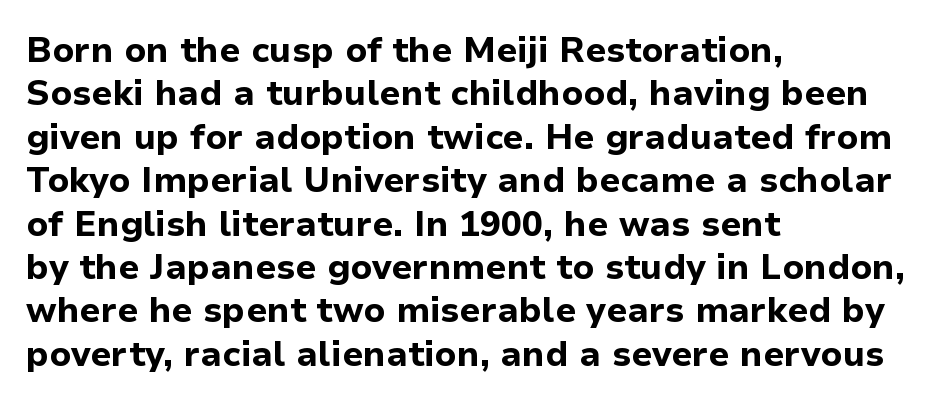
Q: Is the text bold? A: Yes.
Q: Is the text italic (slanted)? A: No, it is upright.
Q: Is the typeface a serif or a sans-serif typeface? A: Sans-serif.
Q: Is the text underlined? A: No.
Q: How is the paragraph aligned? A: Left-aligned.
Q: Is the spacing between letters normal or unusually wide? A: Normal.
Q: Width (condensed, normal, or wide)? A: Normal.
Q: Stroke contrast? A: Low.
Q: x-height? A: Medium.
Q: Monospaced? A: No.
